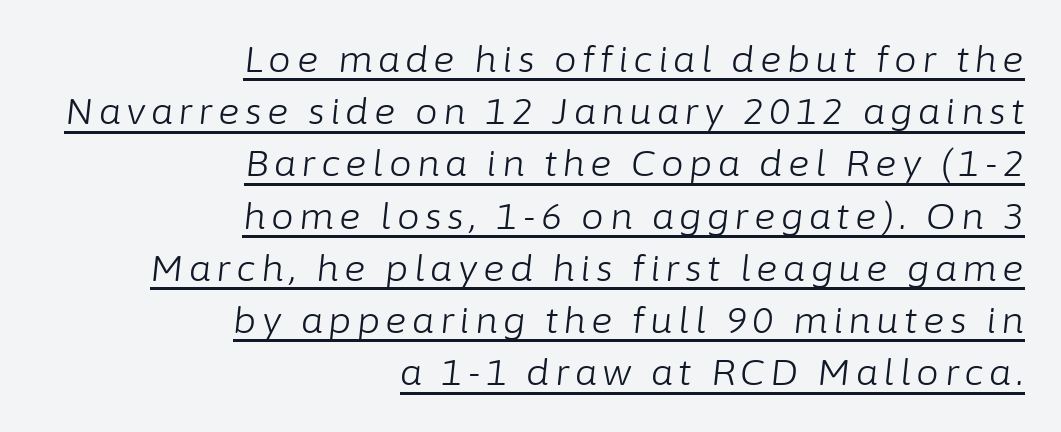
The image shows 36 px light type, italic (leaning right); set right-aligned, normal line spacing (1.45x), underlined; low stroke contrast and a medium x-height.
